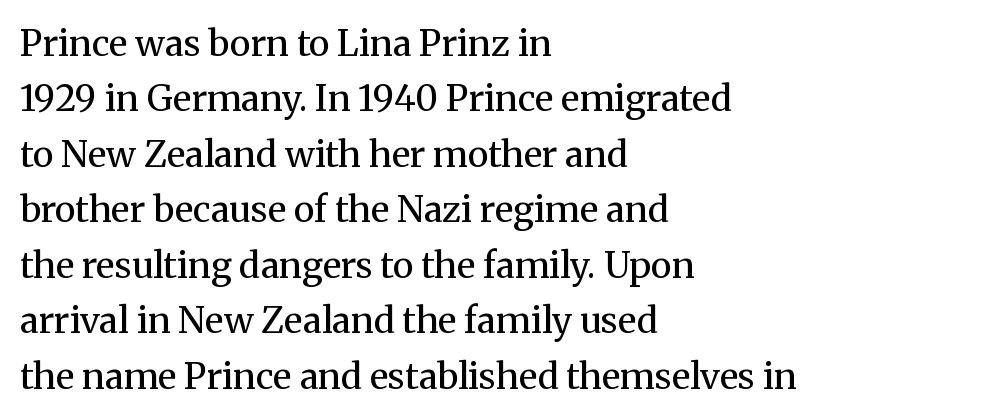
The image shows 36 px regular-weight serif type, upright; set left-aligned, normal line spacing (1.54x), normal letter spacing, not underlined; medium stroke contrast and a medium x-height.
